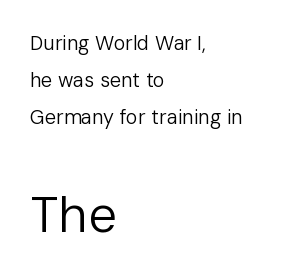
{"serif": "no", "italic": "no", "bold": "no", "weight": "regular", "width": "normal", "stroke_contrast": "low", "x_height": "medium", "monospaced": "no", "underline": "no", "align": "left", "line_spacing_ratio": 1.84, "letter_spacing": "normal", "letter_spacing_em": 0.0, "larger_block": "second", "size_ratio": 2.55, "glyph_px": 51}
